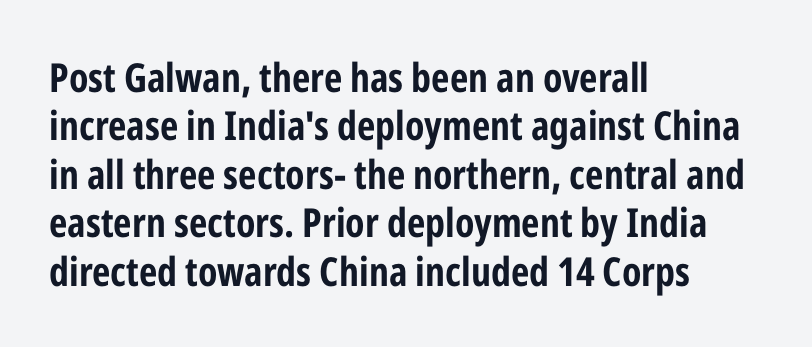
Q: Is the text bold? A: Yes.
Q: Is the text italic (slanted)? A: No, it is upright.
Q: Is the typeface a serif or a sans-serif typeface? A: Sans-serif.
Q: Is the text underlined? A: No.
Q: How is the paragraph aligned? A: Left-aligned.
Q: Is the spacing between letters normal or unusually wide? A: Normal.
Q: Width (condensed, normal, or wide)? A: Condensed.
Q: Stroke contrast? A: Low.
Q: x-height? A: Medium.
Q: Monospaced? A: No.
